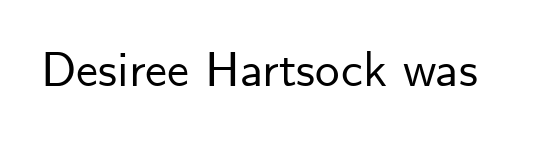
{"serif": "no", "italic": "no", "width": "normal", "stroke_contrast": "low", "x_height": "small", "monospaced": "no", "underline": "no", "letter_spacing": "normal", "letter_spacing_em": 0.0, "glyph_px": 49}
